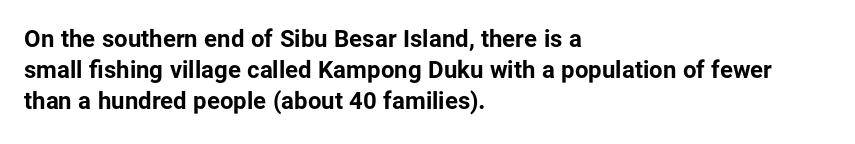
Q: Is the text bold? A: Yes.
Q: Is the text italic (slanted)? A: No, it is upright.
Q: Is the text underlined? A: No.
Q: How is the paragraph aligned? A: Left-aligned.
Q: Is the spacing between letters normal or unusually wide? A: Normal.
Q: Is the spacing between lines tight, normal or loose? A: Normal.
